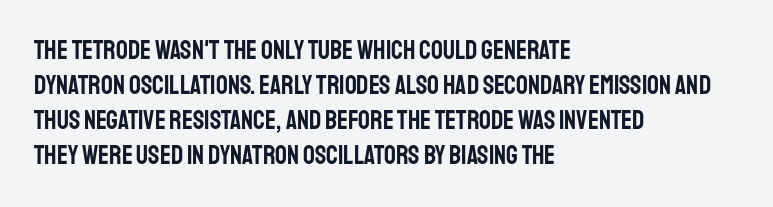
The image shows 26 px text type, upright; set left-aligned, normal line spacing (1.35x), normal letter spacing, not underlined.
